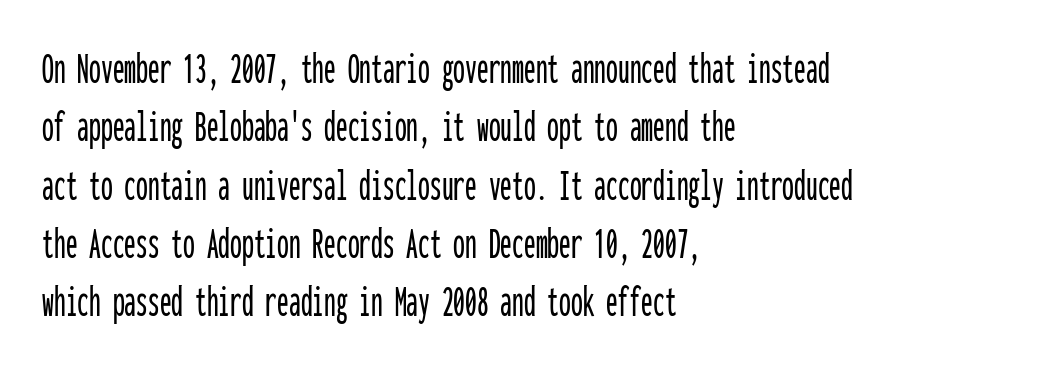
{"serif": "no", "italic": "no", "width": "condensed", "stroke_contrast": "low", "x_height": "medium", "monospaced": "yes", "underline": "no", "align": "left", "line_spacing_ratio": 1.24, "letter_spacing": "normal", "letter_spacing_em": 0.0, "glyph_px": 47}
